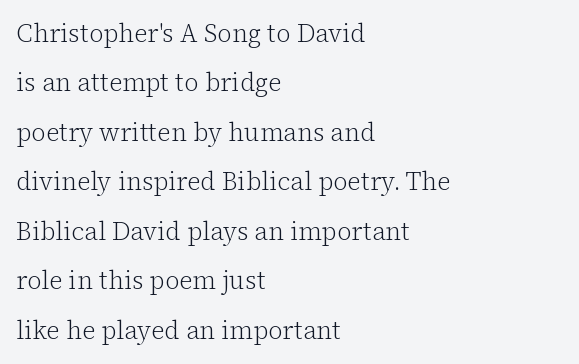
{"italic": "no", "bold": "no", "underline": "no", "align": "left", "line_spacing": "loose", "line_spacing_ratio": 1.98, "letter_spacing": "normal", "letter_spacing_em": 0.0, "glyph_px": 25}
